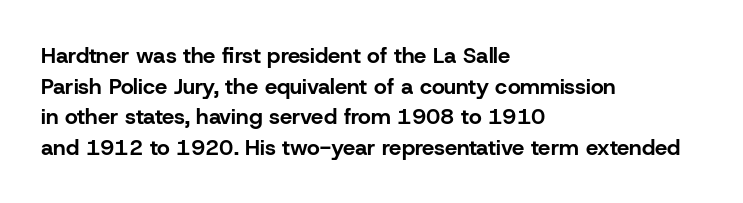
If you drew a line through each stem, it would be perfectly vertical. A normal amount of white space separates one row of letters from the next. Unmarked baselines from the first word to the last. Pretty heavy lettering here — definitely bold. The paragraph has a hard left edge and a soft right edge. These lines keep a tight, regular rhythm from letter to letter.
